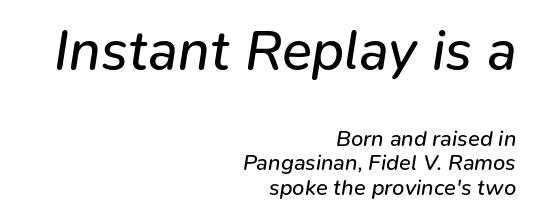
{"italic": "yes", "lean": "right", "slant_degrees": 9, "bold": "no", "weight": "regular", "width": "normal", "stroke_contrast": "low", "x_height": "medium", "monospaced": "no", "underline": "no", "align": "right", "line_spacing": "tight", "line_spacing_ratio": 1.12, "letter_spacing": "normal", "letter_spacing_em": 0.0, "larger_block": "first", "size_ratio": 2.55, "glyph_px": 56}
